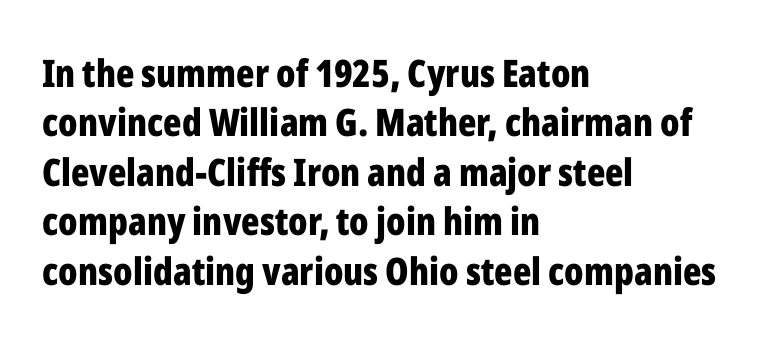
The image shows 38 px bold, condensed sans-serif type, upright; set left-aligned, normal line spacing (1.3x), normal letter spacing, not underlined; low stroke contrast and a medium x-height.
